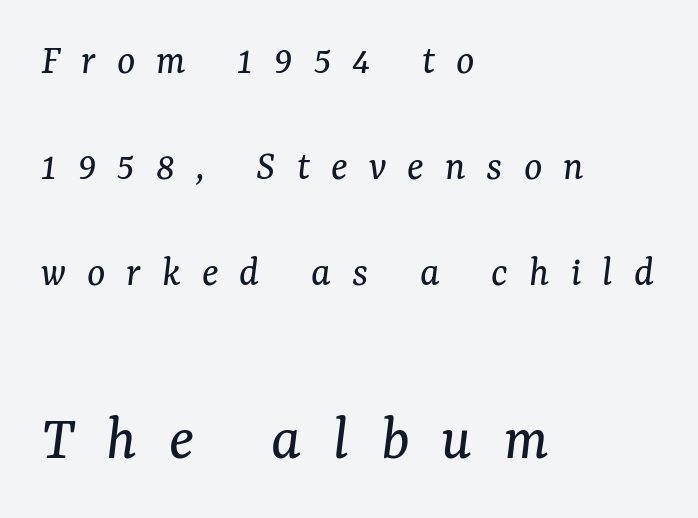
Q: Is the text bold? A: No.
Q: Is the text italic (slanted)? A: Yes, it leans right by about 7 degrees.
Q: Is the typeface a serif or a sans-serif typeface? A: Serif.
Q: Is the text underlined? A: No.
Q: How is the paragraph aligned? A: Left-aligned.
Q: Is the spacing between letters normal or unusually wide? A: Unusually wide.
Q: Is the spacing between lines tight, normal or loose? A: Loose.
Q: Which block of text is set in a larger size, the first (top) or the second (bottom)? A: The second (bottom) one.
Q: Width (condensed, normal, or wide)? A: Normal.
Q: Stroke contrast? A: Medium.
Q: x-height? A: Medium.
Q: Monospaced? A: No.
